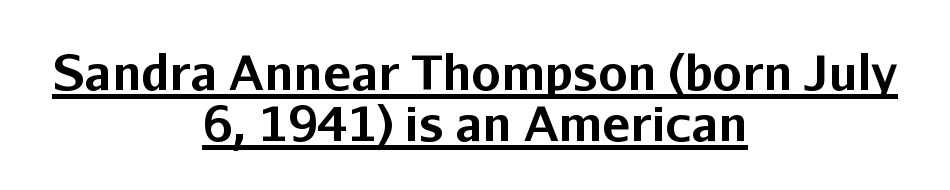
The glyphs have the mass of a bold cut. The face used here appears with an underline applied. You could not count columns in this text — the font is proportionally spaced. In terms of leading, this rendering errs on the cramped side.
